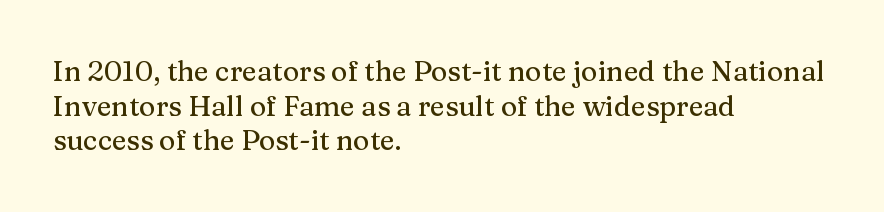
Q: Is the text italic (slanted)? A: No, it is upright.
Q: Is the typeface a serif or a sans-serif typeface? A: Serif.
Q: Is the text underlined? A: No.
Q: How is the paragraph aligned? A: Left-aligned.
Q: Is the spacing between letters normal or unusually wide? A: Normal.
Q: Width (condensed, normal, or wide)? A: Normal.
Q: Stroke contrast? A: Medium.
Q: x-height? A: Medium.
Q: Monospaced? A: No.
